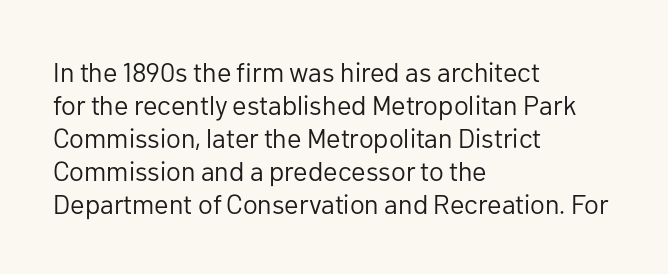
The type sits square on the baseline with zero lean. All the whitespace from short lines collects on the right. Students, note that the glyphs here touch the page at normal intervals. Weight class: somewhere from thin through regular. The foot of each line stays bare and open.
